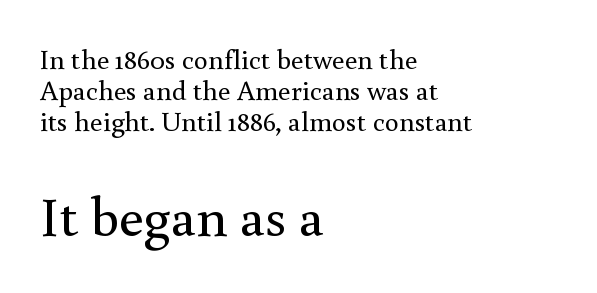
{"serif": "yes", "italic": "no", "bold": "no", "weight": "regular", "width": "normal", "x_height": "small", "monospaced": "no", "underline": "no", "align": "left", "line_spacing": "tight", "line_spacing_ratio": 1.11, "letter_spacing": "normal", "letter_spacing_em": 0.0, "larger_block": "second", "size_ratio": 2.0, "glyph_px": 56}
